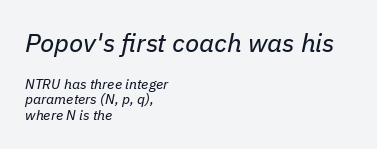
{"italic": "yes", "lean": "right", "slant_degrees": 11, "bold": "no", "underline": "no", "align": "left", "line_spacing": "tight", "line_spacing_ratio": 1.09, "letter_spacing": "normal", "letter_spacing_em": 0.0, "larger_block": "first", "size_ratio": 1.86, "glyph_px": 26}
